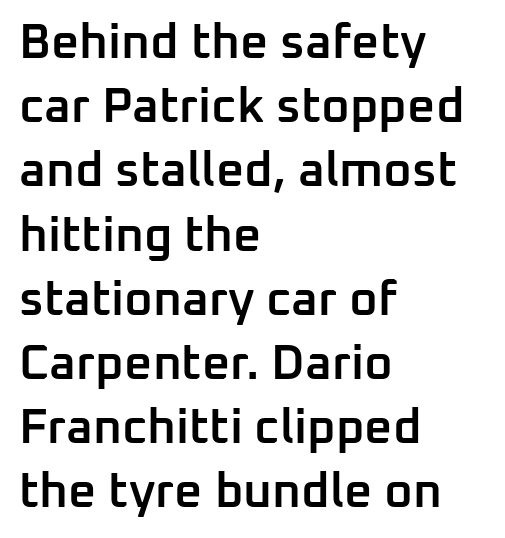
{"serif": "no", "italic": "no", "bold": "semi", "weight": "semibold", "width": "normal", "stroke_contrast": "low", "x_height": "medium", "monospaced": "no", "underline": "no", "align": "left", "line_spacing": "normal", "line_spacing_ratio": 1.31, "letter_spacing": "normal", "letter_spacing_em": 0.0, "glyph_px": 49}
